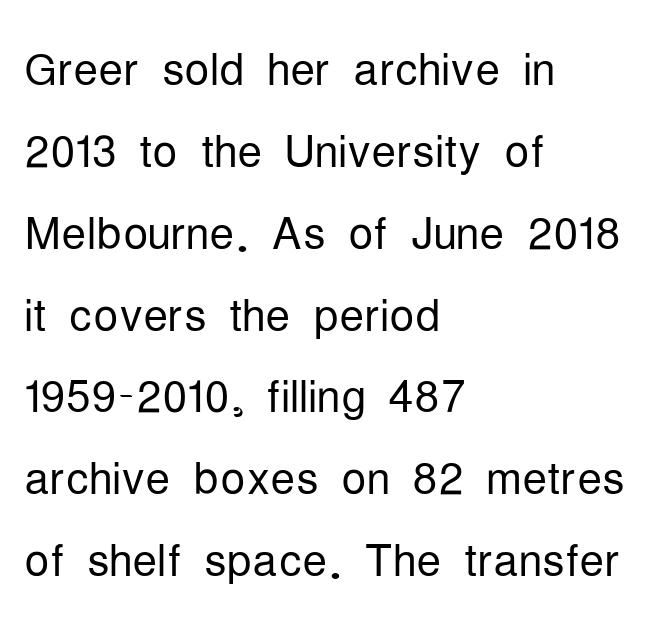
Each new line begins a customary step beneath the previous one. Letter spacing: default. Do the characters align in a grid? No, the font is proportional. Posture: upright roman. No feet cap the strokes, marking this as sans-serif type.
